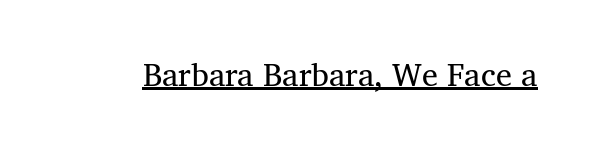
The image shows 32 px regular-weight serif type, upright; set normal letter spacing, underlined; medium stroke contrast and a medium x-height.
